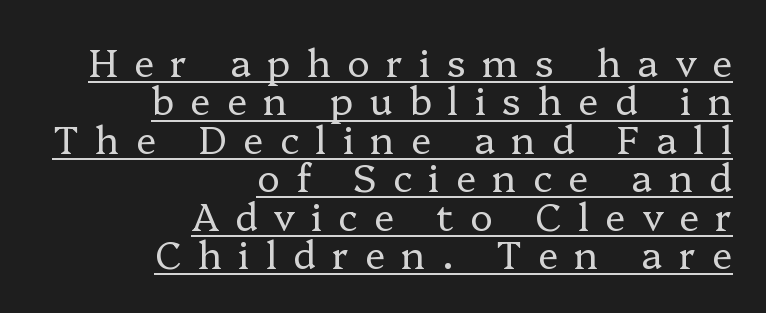
{"serif": "yes", "italic": "no", "bold": "no", "weight": "regular", "width": "normal", "stroke_contrast": "low", "x_height": "medium", "monospaced": "no", "underline": "yes", "align": "right", "line_spacing": "tight", "line_spacing_ratio": 1.01, "letter_spacing": "wide", "letter_spacing_em": 0.43, "glyph_px": 38}
